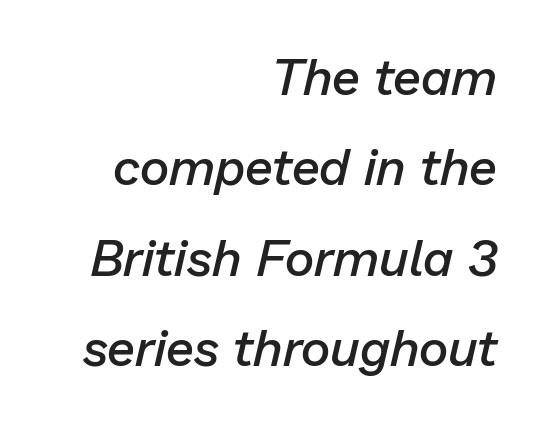
{"italic": "yes", "lean": "right", "slant_degrees": 13, "bold": "semi", "weight": "semibold", "width": "normal", "stroke_contrast": "low", "x_height": "medium", "monospaced": "no", "underline": "no", "align": "right", "line_spacing_ratio": 1.77, "letter_spacing": "normal", "letter_spacing_em": 0.0, "glyph_px": 51}
